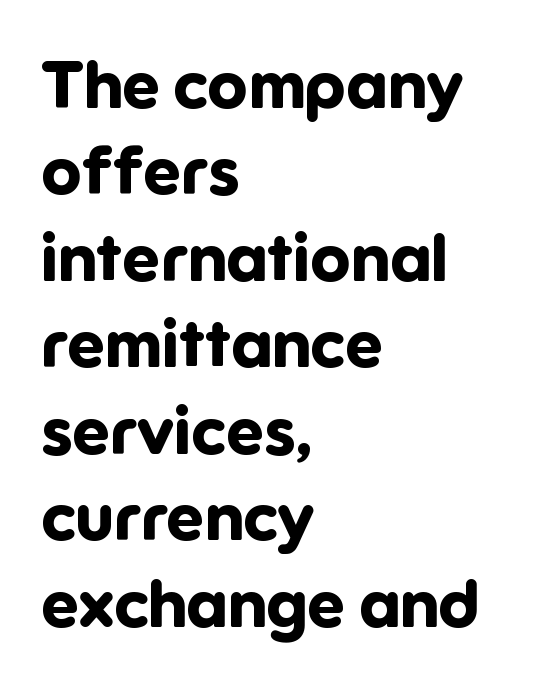
{"serif": "no", "italic": "no", "bold": "yes", "weight": "bold", "width": "normal", "stroke_contrast": "low", "x_height": "medium", "monospaced": "no", "underline": "no", "align": "left", "line_spacing": "normal", "line_spacing_ratio": 1.29, "letter_spacing": "normal", "letter_spacing_em": 0.0, "glyph_px": 67}
